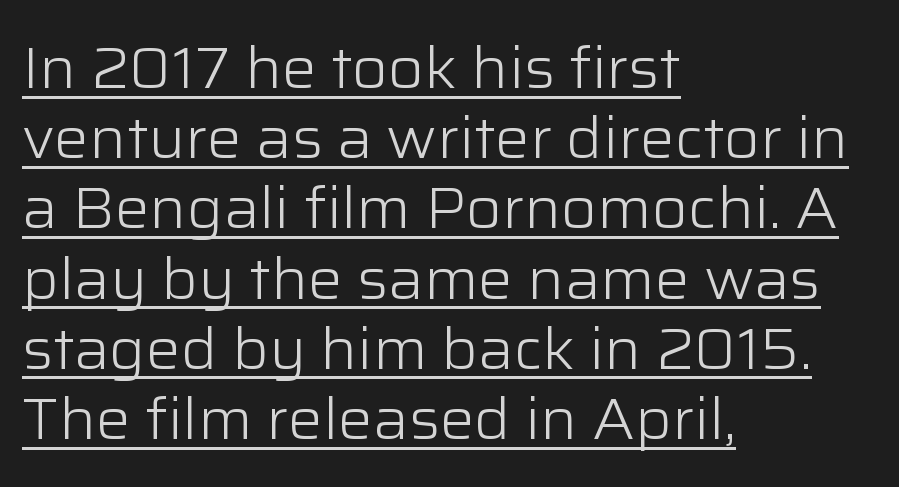
{"serif": "no", "italic": "no", "bold": "no", "weight": "light", "width": "normal", "stroke_contrast": "low", "x_height": "medium", "monospaced": "no", "underline": "yes", "align": "left", "line_spacing_ratio": 1.21, "letter_spacing": "normal", "letter_spacing_em": 0.0, "glyph_px": 58}
